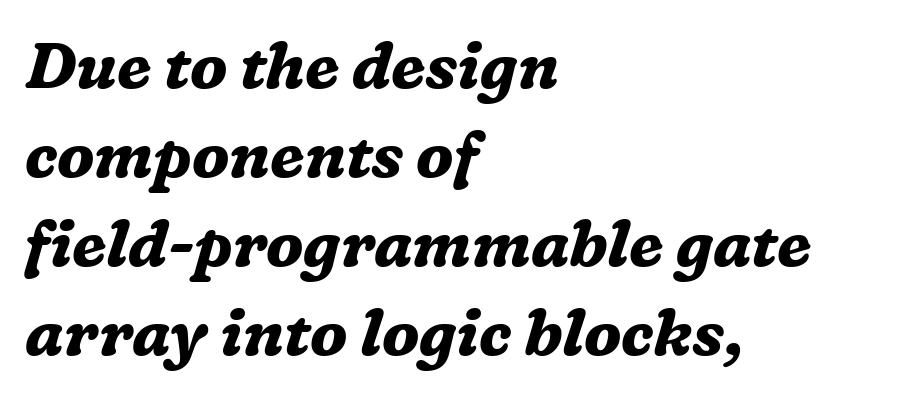
{"serif": "yes", "italic": "yes", "lean": "right", "slant_degrees": 16, "bold": "yes", "weight": "bold", "width": "normal", "stroke_contrast": "medium", "x_height": "medium", "monospaced": "no", "underline": "no", "align": "left", "line_spacing": "normal", "line_spacing_ratio": 1.39, "letter_spacing": "normal", "letter_spacing_em": 0.0, "glyph_px": 64}
